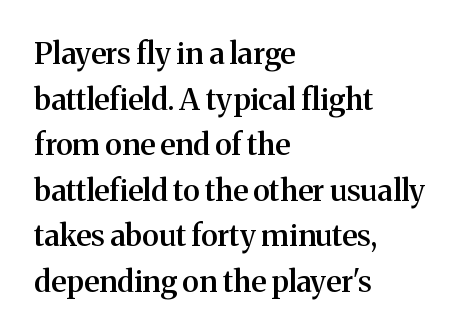
The image shows 30 px semibold serif type, upright; set left-aligned, normal line spacing (1.52x), normal letter spacing, not underlined; medium stroke contrast and a medium x-height.
